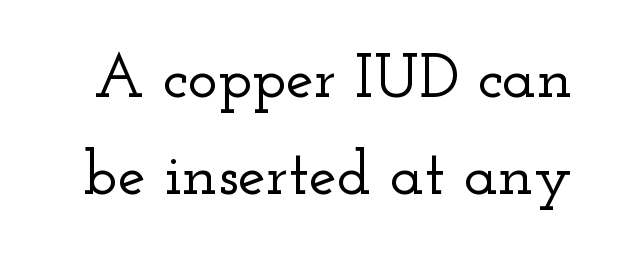
Q: Is the text italic (slanted)? A: No, it is upright.
Q: Is the typeface a serif or a sans-serif typeface? A: Serif.
Q: Is the text underlined? A: No.
Q: Is the spacing between letters normal or unusually wide? A: Normal.
Q: Is the spacing between lines tight, normal or loose? A: Normal.
Q: Width (condensed, normal, or wide)? A: Wide.
Q: Stroke contrast? A: Low.
Q: x-height? A: Small.
Q: Monospaced? A: No.
